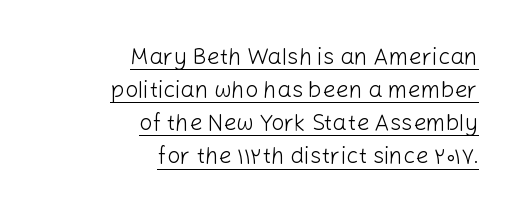
The passage shown is underscored from start to finish. Vertically, the passage feels balanced, rows spaced as you'd expect. Rendered with straight, roman letterforms. Stroke mass is kept to a normal reading level or below. Is the letter spacing exaggerated? No — it looks like the ordinary default. A student would call this right alignment; a typographer would say flush right, rag left.
